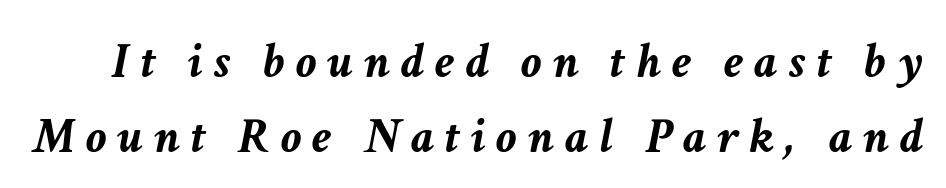
The image shows 51 px semibold type, italic (leaning right); set normal line spacing (1.47x), unusually wide letter spacing (+0.22 em), not underlined; low stroke contrast and a medium x-height.
